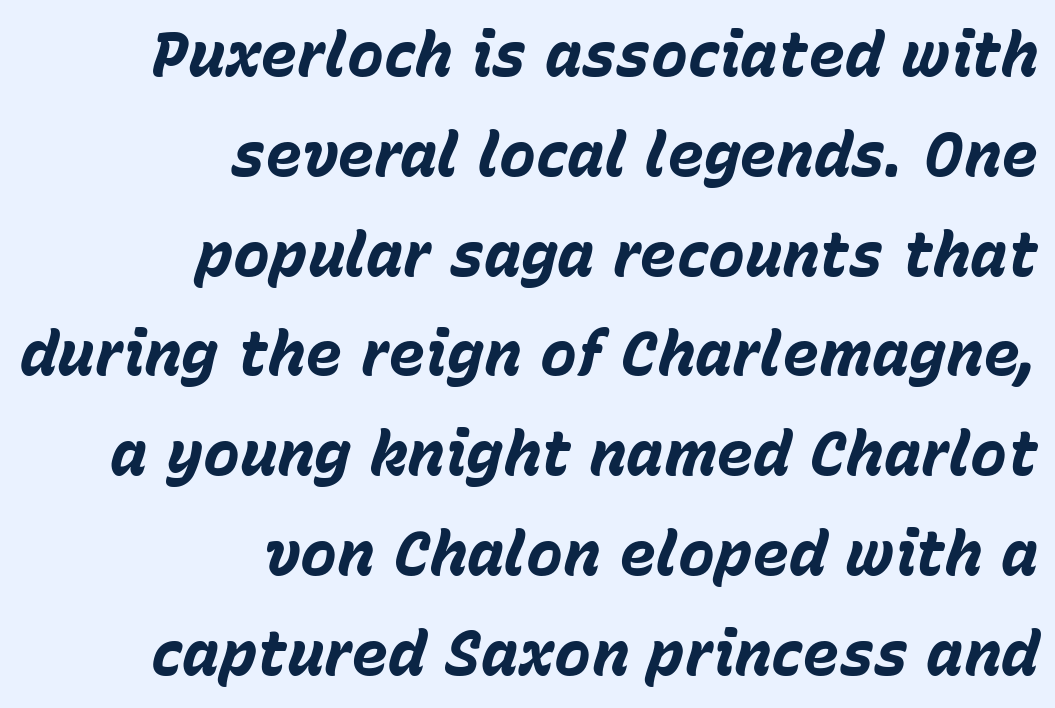
{"italic": "yes", "lean": "right", "slant_degrees": 15, "bold": "yes", "weight": "bold", "width": "normal", "stroke_contrast": "low", "x_height": "medium", "monospaced": "no", "underline": "no", "align": "right", "line_spacing": "normal", "line_spacing_ratio": 1.61, "letter_spacing": "normal", "letter_spacing_em": 0.0, "glyph_px": 62}
